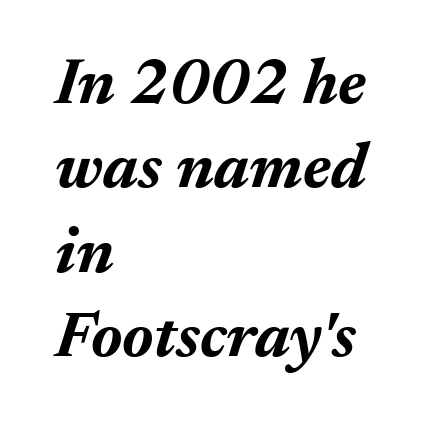
Q: Is the text bold? A: Yes.
Q: Is the text italic (slanted)? A: Yes, it leans right by about 17 degrees.
Q: Is the text underlined? A: No.
Q: How is the paragraph aligned? A: Left-aligned.
Q: Is the spacing between letters normal or unusually wide? A: Normal.
Q: Is the spacing between lines tight, normal or loose? A: Normal.
Q: Width (condensed, normal, or wide)? A: Normal.
Q: Stroke contrast? A: Medium.
Q: x-height? A: Medium.
Q: Monospaced? A: No.
